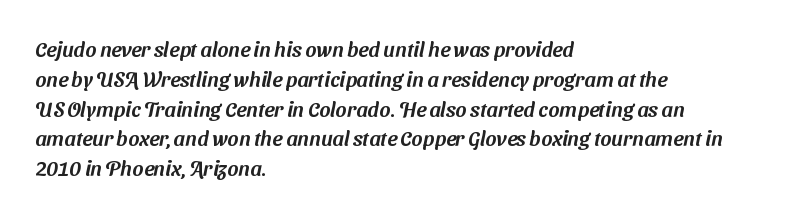
Line spacing here is normal. Default kerning and tracking; the words read as compact shapes. Which margin do the lines hug? The left one — the right edge is uneven. Check the space under the baseline: it is left empty.
